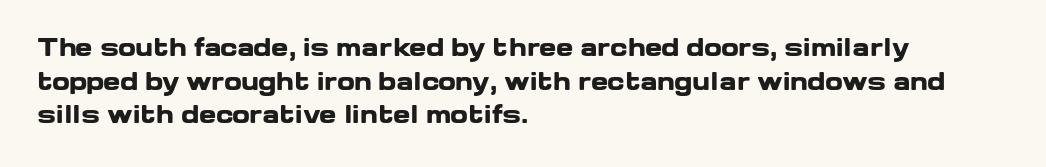
The image shows 23 px bold type, upright; set left-aligned, normal line spacing (1.46x), normal letter spacing, not underlined.
